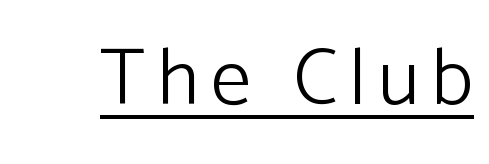
The image shows 80 px light sans-serif type, upright; set underlined; low stroke contrast and a medium x-height.
